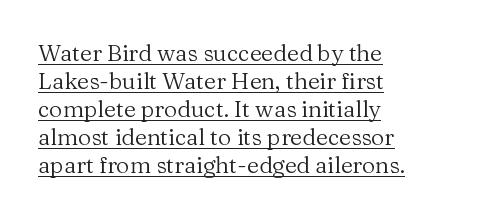
The paragraph has a hard left edge and a soft right edge. Ascenders rise straight up at ninety degrees. The characters are drawn with everyday or finer stroke widths. Glance below the letters and you will spot a drawn line. Between one letter and the next there's only the usual sliver of space.
